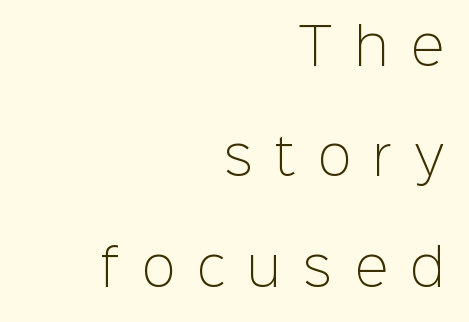
The passage shown has open, widely tracked lettering throughout. Is the type heavy? It reads as light-to-regular instead. The designer dialed line spacing up above the default. This sample has the flowing, uneven cadence of proportional lettering.
